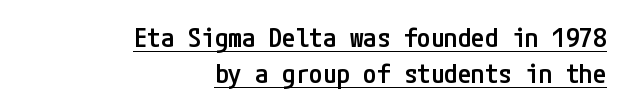
Q: Is the text bold? A: Semi-bold.
Q: Is the text italic (slanted)? A: No, it is upright.
Q: Is the text underlined? A: Yes.
Q: How is the paragraph aligned? A: Right-aligned.
Q: Is the spacing between letters normal or unusually wide? A: Normal.
Q: Is the spacing between lines tight, normal or loose? A: Normal.
